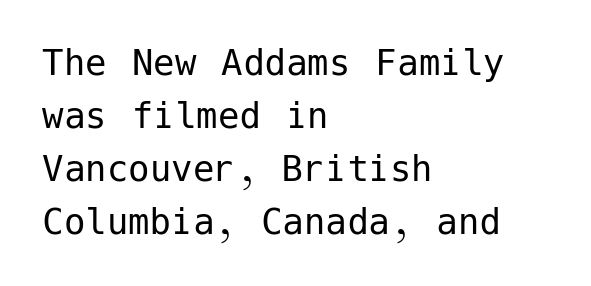
Q: Is the text bold? A: No.
Q: Is the text italic (slanted)? A: No, it is upright.
Q: Is the typeface a serif or a sans-serif typeface? A: Sans-serif.
Q: Is the text underlined? A: No.
Q: How is the paragraph aligned? A: Left-aligned.
Q: Is the spacing between letters normal or unusually wide? A: Normal.
Q: Width (condensed, normal, or wide)? A: Normal.
Q: Stroke contrast? A: Low.
Q: x-height? A: Medium.
